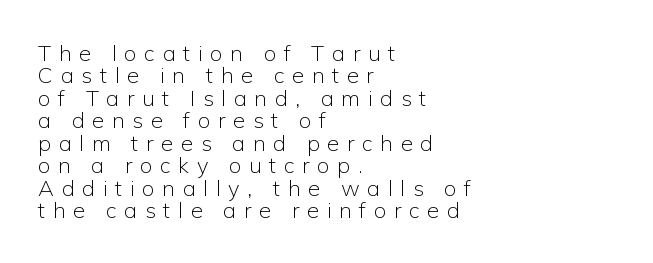
The image shows 22 px text type, upright; set left-aligned, tight line spacing (1.02x), unusually wide letter spacing (+0.35 em), not underlined.
